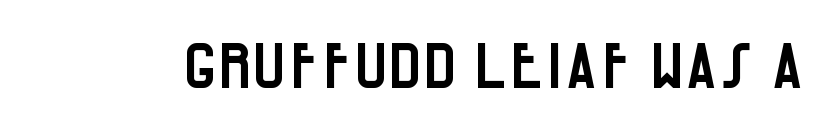
{"serif": "no", "italic": "no", "width": "condensed", "stroke_contrast": "low", "x_height": "large", "monospaced": "no", "underline": "no", "letter_spacing": "normal", "letter_spacing_em": 0.0, "glyph_px": 62}
